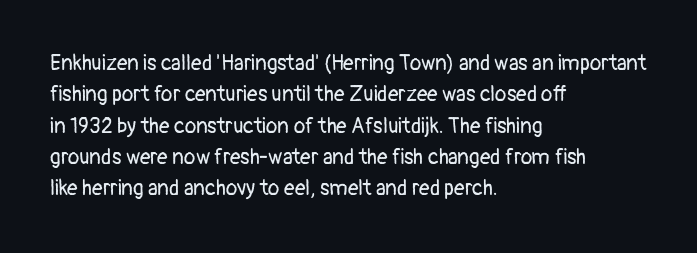
Q: Is the text bold? A: No.
Q: Is the text italic (slanted)? A: No, it is upright.
Q: Is the text underlined? A: No.
Q: How is the paragraph aligned? A: Left-aligned.
Q: Is the spacing between letters normal or unusually wide? A: Normal.
Q: Is the spacing between lines tight, normal or loose? A: Normal.
